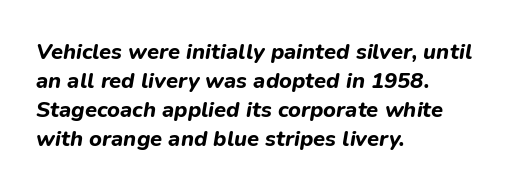
{"italic": "yes", "lean": "right", "slant_degrees": 9, "bold": "yes", "underline": "no", "align": "left", "line_spacing": "normal", "line_spacing_ratio": 1.32, "letter_spacing": "normal", "letter_spacing_em": 0.0, "glyph_px": 22}
